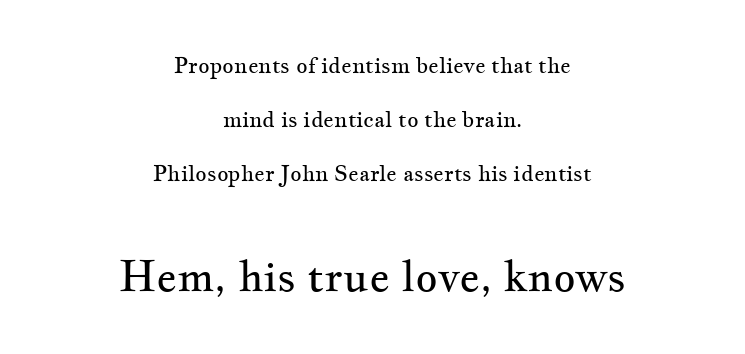
Q: Is the text bold? A: No.
Q: Is the text italic (slanted)? A: No, it is upright.
Q: Is the typeface a serif or a sans-serif typeface? A: Serif.
Q: Is the text underlined? A: No.
Q: How is the paragraph aligned? A: Centered.
Q: Is the spacing between letters normal or unusually wide? A: Normal.
Q: Is the spacing between lines tight, normal or loose? A: Loose.
Q: Which block of text is set in a larger size, the first (top) or the second (bottom)? A: The second (bottom) one.
Q: Width (condensed, normal, or wide)? A: Wide.
Q: Stroke contrast? A: Medium.
Q: x-height? A: Small.
Q: Monospaced? A: No.
